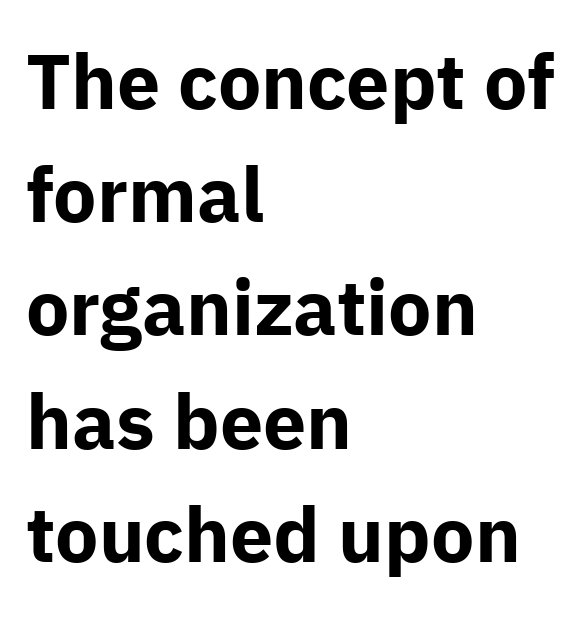
Typesetter's note: full bold, strokes at maximum text heaviness. Short note: letters normally spaced. Think of a printed novel: that variable character pitch is what you see here. Short and long lines alike share a common starting point at left. Whoever set this chose a conventional vertical rhythm.
